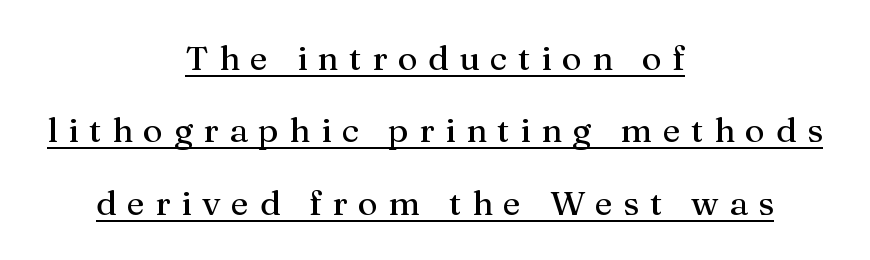
{"serif": "yes", "italic": "no", "width": "normal", "stroke_contrast": "medium", "x_height": "medium", "monospaced": "no", "underline": "yes", "align": "center", "line_spacing": "loose", "line_spacing_ratio": 2.13, "letter_spacing": "wide", "letter_spacing_em": 0.31, "glyph_px": 34}
